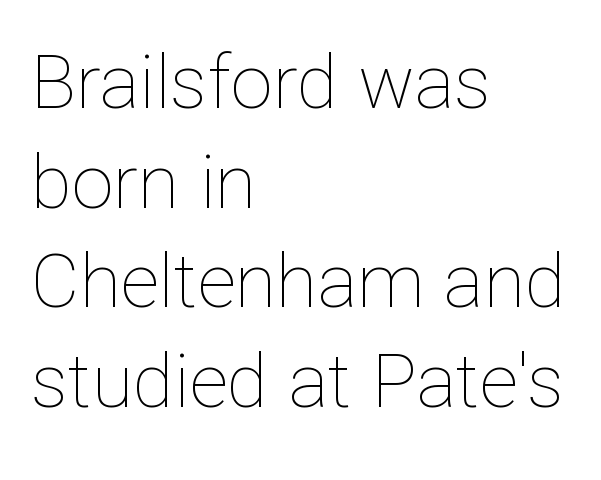
The image shows 75 px thin type, upright; set left-aligned, normal line spacing (1.33x), normal letter spacing, not underlined; low stroke contrast and a medium x-height.
